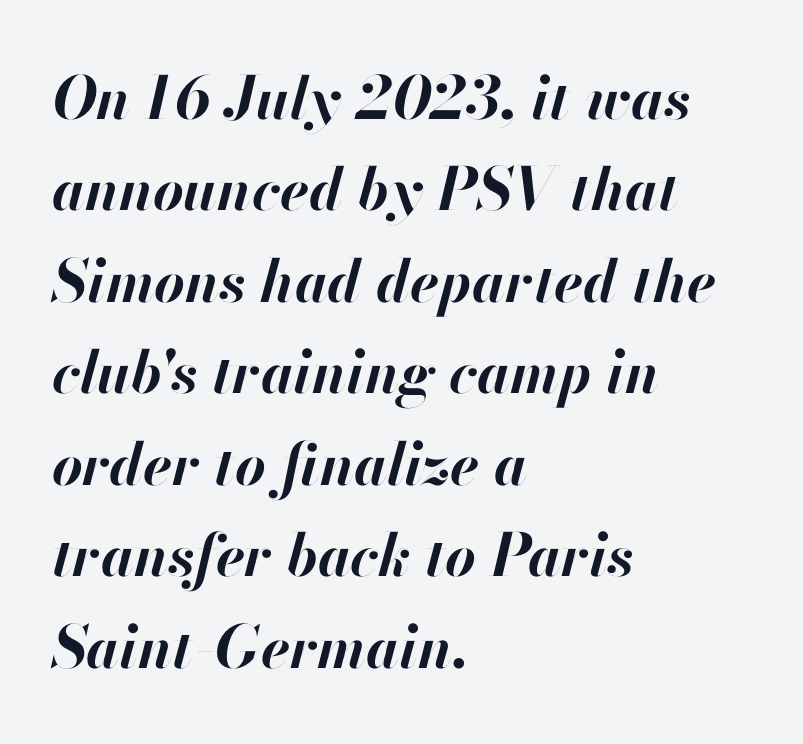
When letters slant like this, we call the style italic. What weight is shown? A full bold with thick strokes. The gap between lines stays unmarked. One glance says typical: line gaps are just what's usual.
